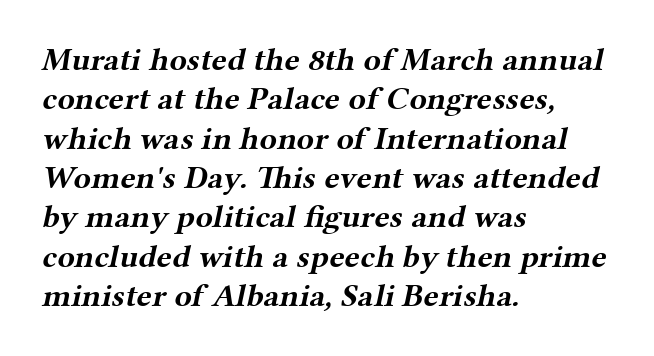
{"serif": "yes", "bold": "yes", "weight": "bold", "width": "wide", "stroke_contrast": "medium", "x_height": "medium", "monospaced": "no", "underline": "no", "align": "left", "line_spacing_ratio": 1.23, "letter_spacing": "normal", "letter_spacing_em": 0.0, "glyph_px": 32}
